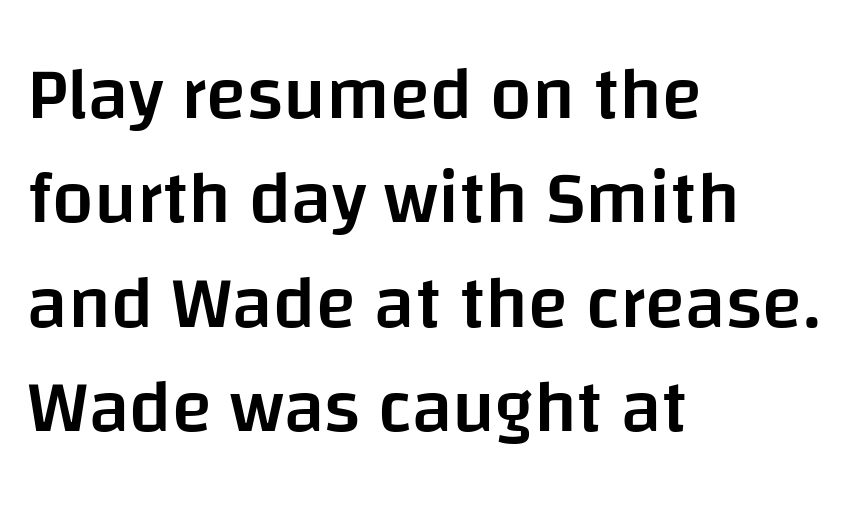
{"serif": "no", "italic": "no", "bold": "semi", "weight": "semibold", "width": "normal", "stroke_contrast": "low", "x_height": "large", "monospaced": "no", "underline": "no", "align": "left", "line_spacing": "normal", "line_spacing_ratio": 1.41, "letter_spacing": "normal", "letter_spacing_em": 0.0, "glyph_px": 74}
